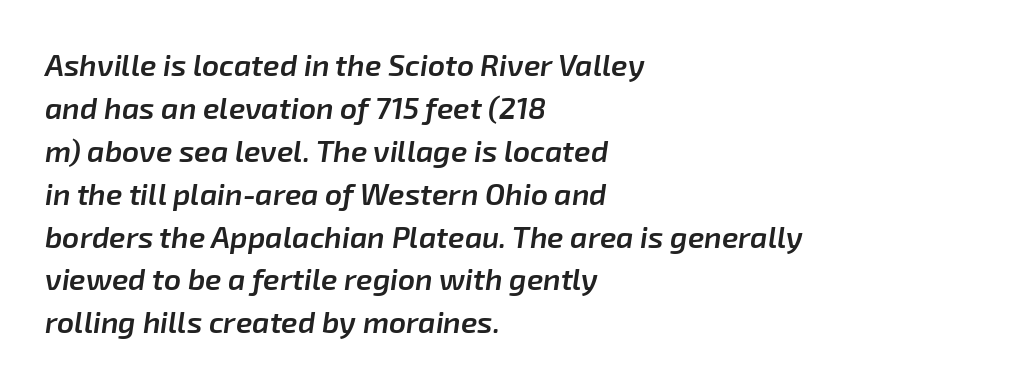
The image shows 30 px semibold type, italic (leaning right); set left-aligned, normal line spacing (1.43x), normal letter spacing, not underlined; low stroke contrast and a medium x-height.
